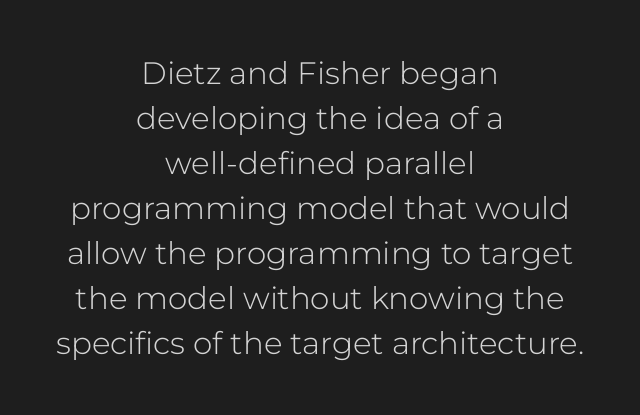
Each new line begins a customary step beneath the previous one. Proportional: the letters do not fall into vertical columns. The horizontal fit of the characters is conventional and even. Unlike italic type, these characters show no tilt at all. Just letters on the line, the space beneath them empty. Each line is balanced around a shared central axis.
